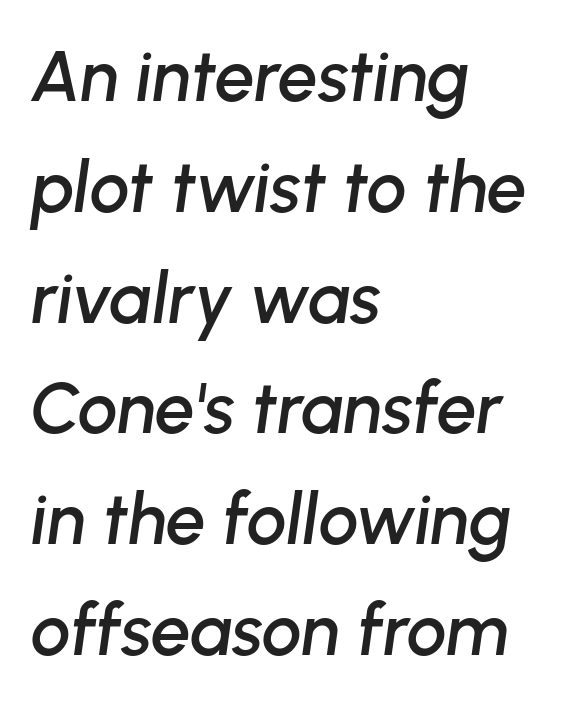
{"italic": "yes", "lean": "right", "slant_degrees": 8, "width": "normal", "stroke_contrast": "low", "x_height": "medium", "monospaced": "no", "underline": "no", "align": "left", "line_spacing": "normal", "line_spacing_ratio": 1.56, "letter_spacing": "normal", "letter_spacing_em": 0.0, "glyph_px": 71}
